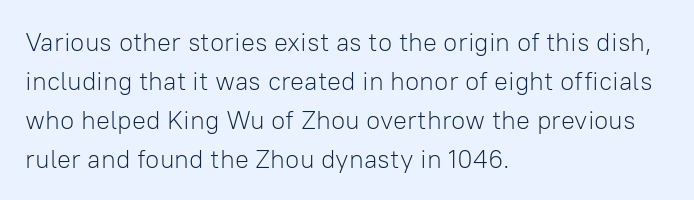
{"italic": "no", "bold": "no", "underline": "no", "align": "left", "line_spacing": "normal", "line_spacing_ratio": 1.5, "letter_spacing": "normal", "letter_spacing_em": 0.0, "glyph_px": 26}
